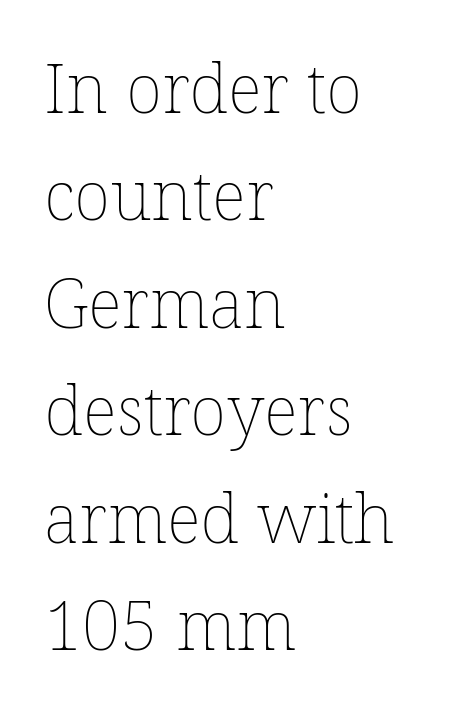
These lines were composed using upright roman letters. The rows are spaced the way most documents space them. You could not count columns in this text — the font is proportionally spaced. The face used here is rendered with its standard letterfit. Any mark beneath the type? The region is blank. A light-to-regular cut is what we see here.
